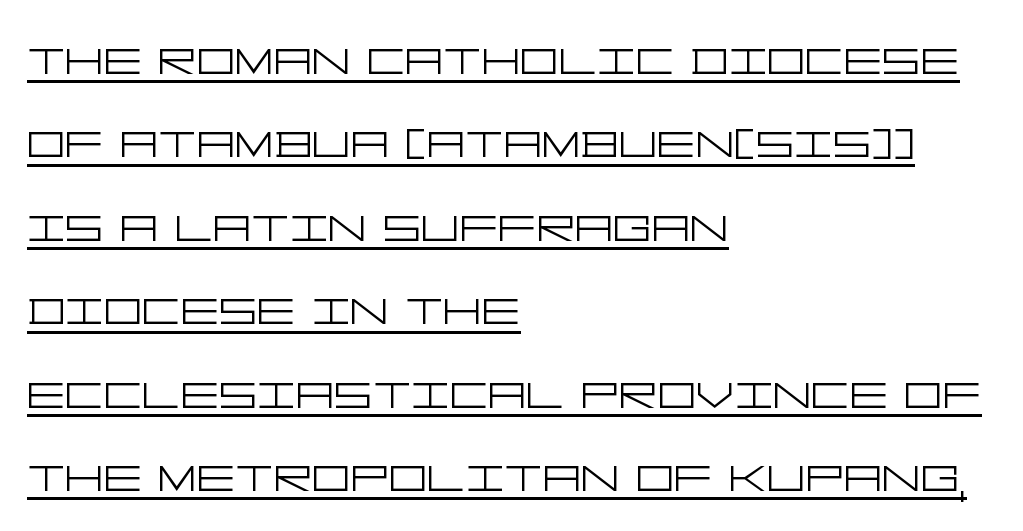
Q: Is the text bold? A: No.
Q: Is the text italic (slanted)? A: No, it is upright.
Q: Is the typeface a serif or a sans-serif typeface? A: Sans-serif.
Q: Is the text underlined? A: Yes.
Q: How is the paragraph aligned? A: Left-aligned.
Q: Is the spacing between letters normal or unusually wide? A: Normal.
Q: Is the spacing between lines tight, normal or loose? A: Normal.
Q: Width (condensed, normal, or wide)? A: Wide.
Q: Stroke contrast? A: Low.
Q: x-height? A: Large.
